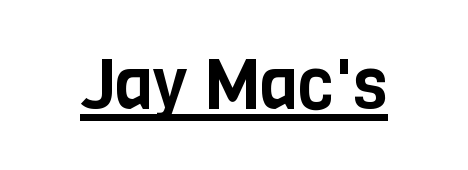
{"serif": "no", "italic": "no", "width": "condensed", "stroke_contrast": "low", "x_height": "large", "monospaced": "no", "underline": "yes", "letter_spacing": "normal", "letter_spacing_em": 0.0, "glyph_px": 70}
